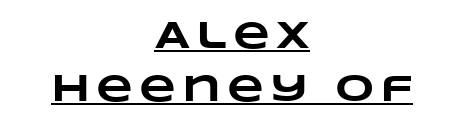
The image shows 38 px heavy, wide type; set centered, normal line spacing (1.4x), underlined; low stroke contrast and a large x-height.
